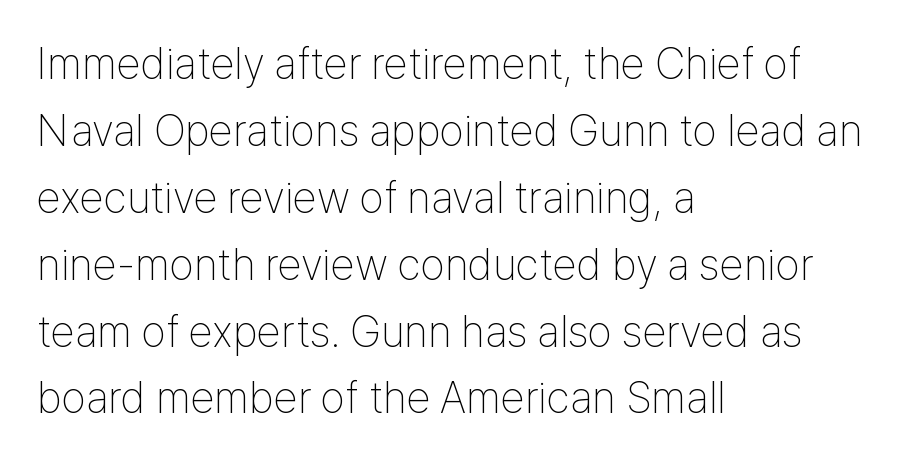
Q: Is the text bold? A: No.
Q: Is the text italic (slanted)? A: No, it is upright.
Q: Is the typeface a serif or a sans-serif typeface? A: Sans-serif.
Q: Is the text underlined? A: No.
Q: How is the paragraph aligned? A: Left-aligned.
Q: Is the spacing between letters normal or unusually wide? A: Normal.
Q: Is the spacing between lines tight, normal or loose? A: Normal.
Q: Width (condensed, normal, or wide)? A: Condensed.
Q: Stroke contrast? A: Low.
Q: x-height? A: Medium.
Q: Monospaced? A: No.
